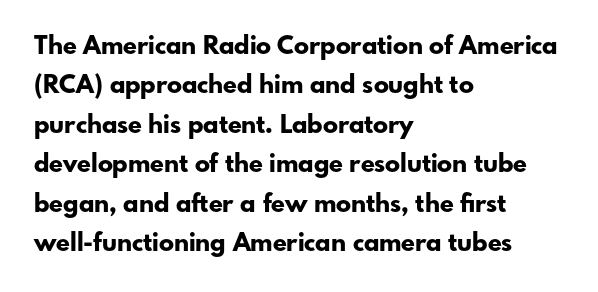
Evenly set lines give the paragraph a standard silhouette. Glance below the letters and you will spot only blank space. Typeset ragged right — the left edge is the straight one. This sample uses plain, unmodified letter spacing. Style check: upright. I'd describe the lettering as bold — thick and assertive.
